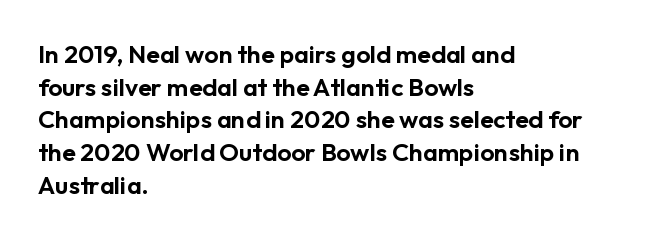
The tracking reads as untouched default to a designer's eye. Has an underline been added? It has not. Where is the straight margin? On the left. A typesetter would call this leading conventional body-copy spacing.
